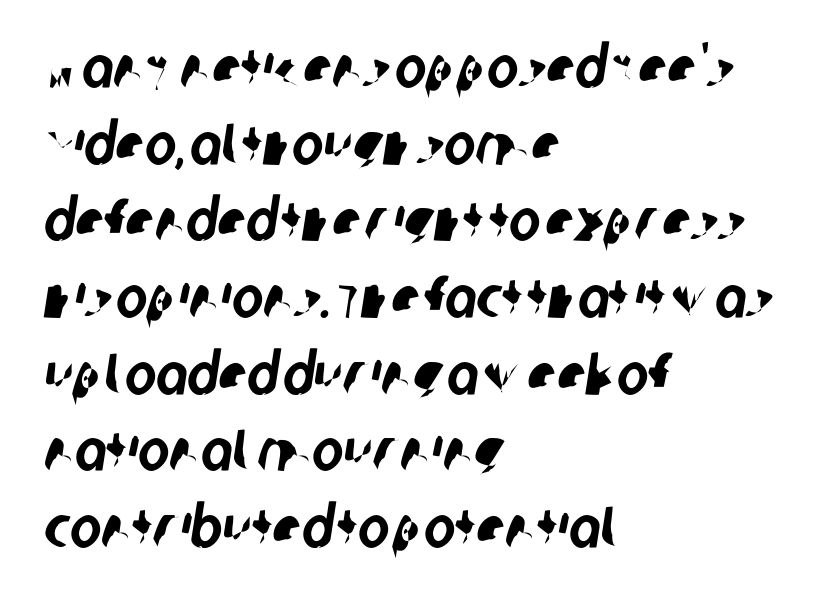
{"serif": "no", "width": "condensed", "stroke_contrast": "low", "x_height": "large", "monospaced": "no", "underline": "no", "align": "left", "line_spacing": "normal", "line_spacing_ratio": 1.3, "letter_spacing": "normal", "letter_spacing_em": 0.0, "glyph_px": 59}
